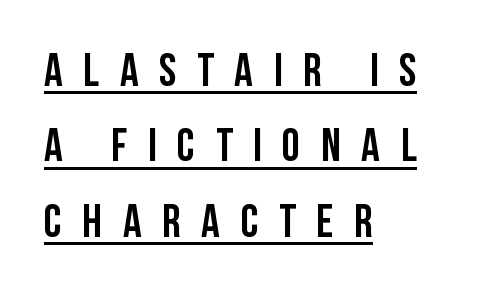
Inter-character spacing is expanded well beyond the font's built-in metrics. The letters carry no serifs — their stems end cleanly without finishing strokes. The text block is weighted toward the left margin, trailing off unevenly rightward. Every stem runs plumb, perpendicular to the baseline. Think of a printed novel: that variable character pitch is what you see here.
